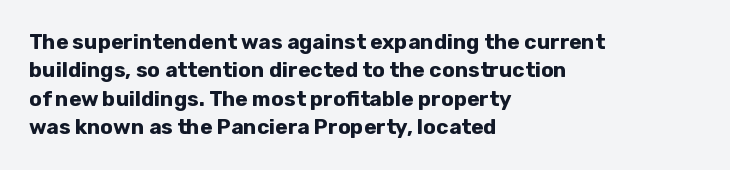
{"italic": "no", "bold": "yes", "underline": "no", "align": "left", "line_spacing": "normal", "line_spacing_ratio": 1.35, "letter_spacing": "normal", "letter_spacing_em": 0.0, "glyph_px": 21}
